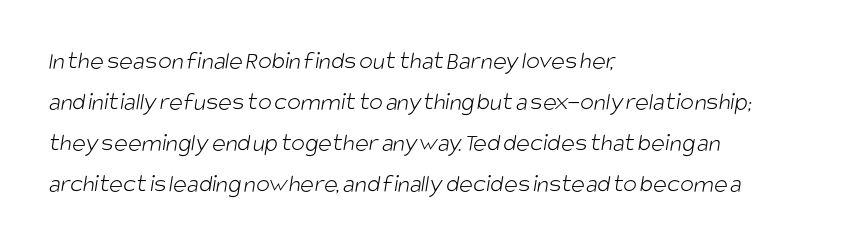
Layout note: lines flush left. Stroke mass is kept to a normal reading level or below. Each word holds together tightly as a unit, with standard inter-letter gaps. The passage shown stacks its lines at a standard gap.
